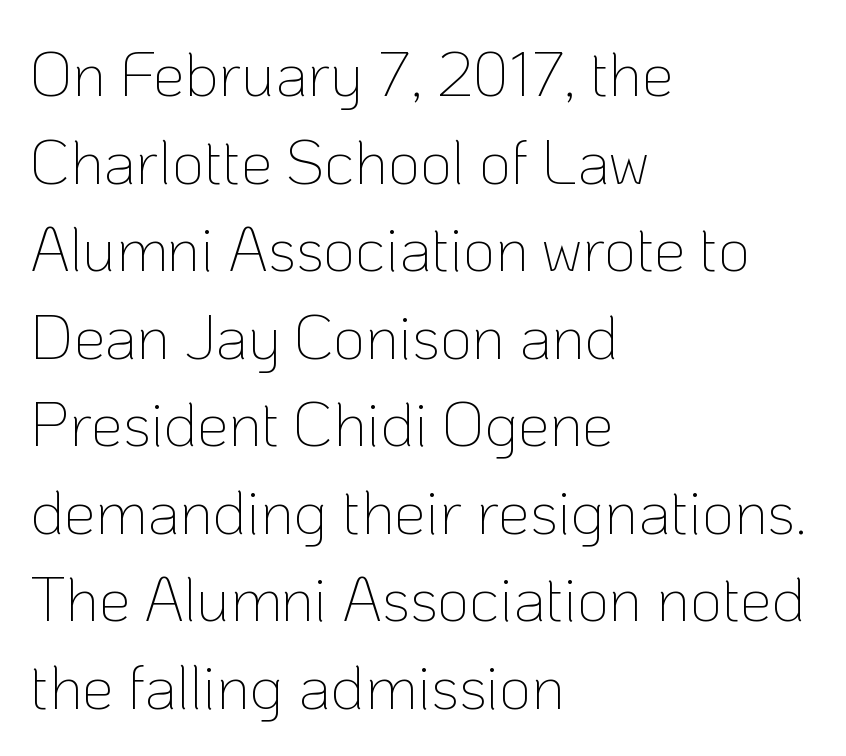
The image shows 63 px thin sans-serif type, upright; set left-aligned, normal line spacing (1.39x), normal letter spacing, not underlined; low stroke contrast and a medium x-height.
